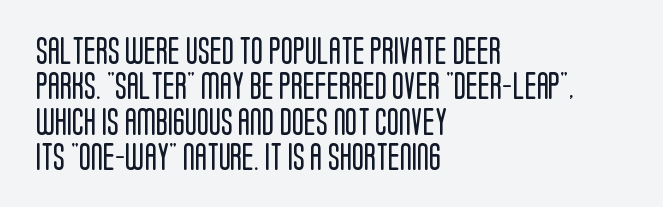
{"serif": "no", "italic": "no", "bold": "no", "weight": "regular", "width": "condensed", "stroke_contrast": "low", "x_height": "large", "monospaced": "no", "underline": "no", "align": "left", "line_spacing": "normal", "line_spacing_ratio": 1.26, "letter_spacing": "normal", "letter_spacing_em": 0.0, "glyph_px": 28}
